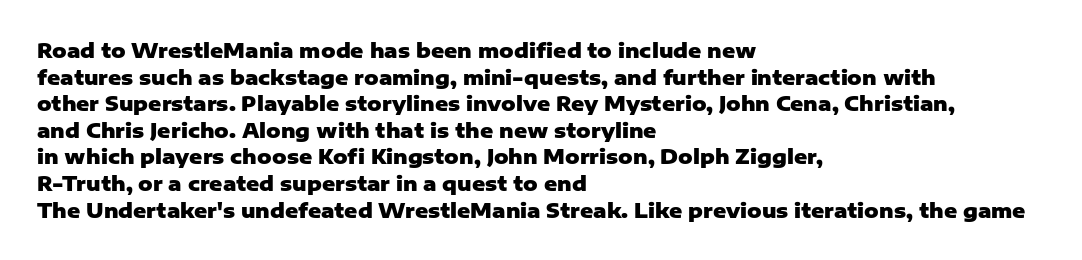
The typography opts for an upright posture over an oblique one. A classic flush-left, rag-right setting is used for this passage. Words appear dense and cohesive because spacing is normal. A full-strength bold gives these letters their thick strokes. Rule under the text: the space is simply empty.
